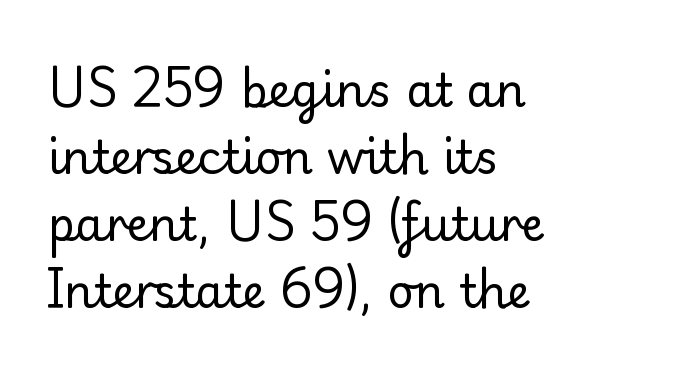
Q: Is the text bold? A: No.
Q: Is the text italic (slanted)? A: No, it is upright.
Q: Is the typeface a serif or a sans-serif typeface? A: Serif.
Q: Is the text underlined? A: No.
Q: How is the paragraph aligned? A: Left-aligned.
Q: Is the spacing between letters normal or unusually wide? A: Normal.
Q: Is the spacing between lines tight, normal or loose? A: Normal.
Q: Width (condensed, normal, or wide)? A: Normal.
Q: Stroke contrast? A: Low.
Q: x-height? A: Small.
Q: Monospaced? A: No.
